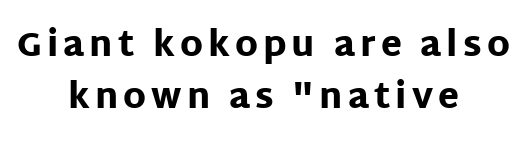
This rendering features lettering with no underline. Which margin do the lines hug? Neither — every line sits in the middle. Look at the bottom of the vertical strokes: they stop flat, with no serifs. Spacing verdict: proportional, widths tailored to each character. Designer's note — italics off, roman on. Successive baselines arrive at the customary interval.
